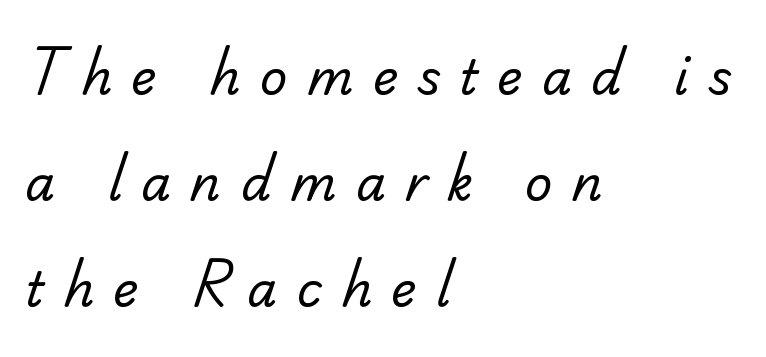
{"serif": "yes", "bold": "no", "weight": "regular", "width": "normal", "stroke_contrast": "low", "x_height": "small", "monospaced": "no", "underline": "no", "align": "left", "line_spacing": "loose", "line_spacing_ratio": 2.21, "letter_spacing": "wide", "letter_spacing_em": 0.4, "glyph_px": 48}
